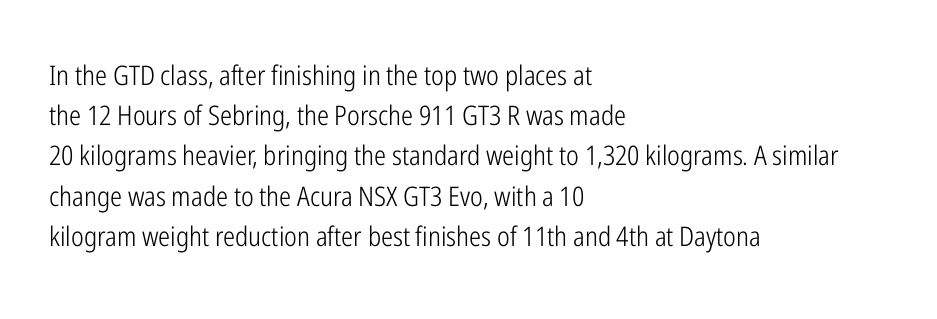
The image shows 27 px text type, upright; set left-aligned, normal line spacing (1.49x), normal letter spacing, not underlined.
